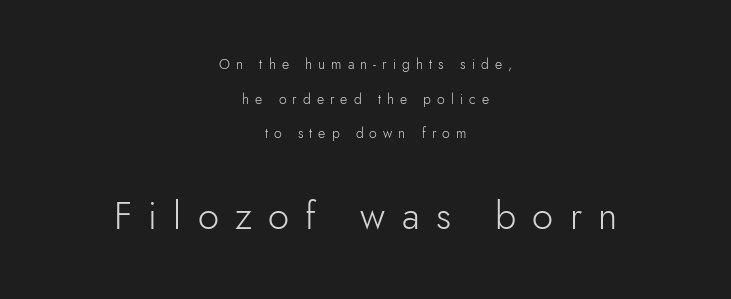
The image shows 38 px light sans-serif type, upright; set centered, loose line spacing (2.47x), unusually wide letter spacing (+0.43 em), not underlined; the second (bottom) block is 2.71x larger; low stroke contrast and a small x-height.
